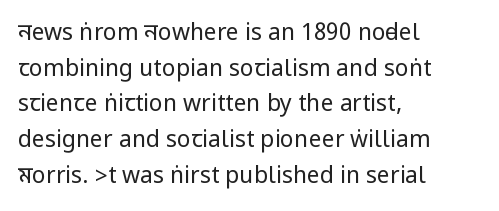
Baseline-to-baseline distance is the conventional proportion of letter height. The passage is arranged the way most books set body copy — flush left. The glyphs are unaccompanied by any horizontal stroke below them. The gaps between neighbouring characters are ordinary and unremarkable.
